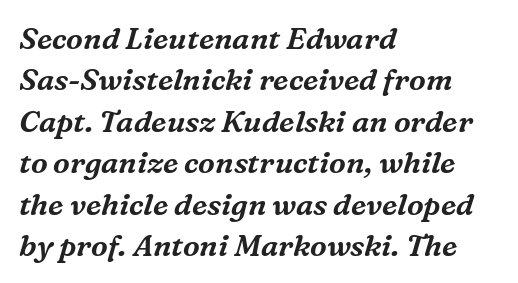
The image shows 30 px serif type, italic (leaning right); set left-aligned, normal line spacing (1.38x), normal letter spacing, not underlined; medium stroke contrast and a medium x-height.
